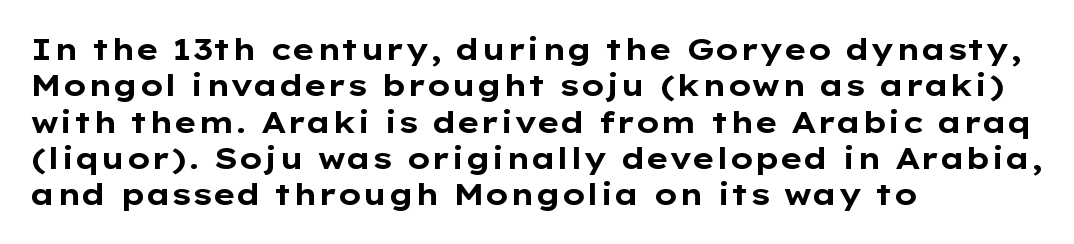
What weight is shown? A full bold with thick strokes. There is no visible air inserted between adjacent glyphs. The passage is arranged the way most books set body copy — flush left. Type style note: lacks serifs.
